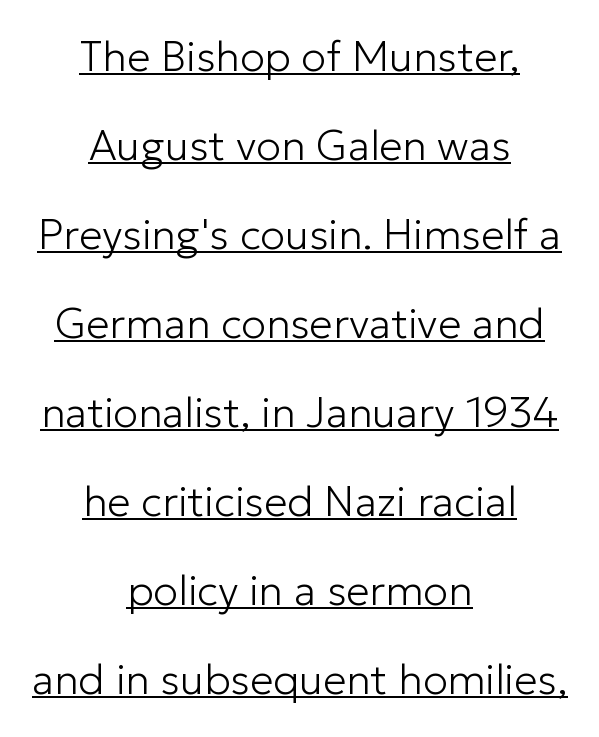
{"serif": "no", "italic": "no", "bold": "no", "weight": "light", "width": "normal", "stroke_contrast": "low", "x_height": "medium", "monospaced": "no", "underline": "yes", "align": "center", "line_spacing": "loose", "line_spacing_ratio": 2.12, "letter_spacing": "normal", "letter_spacing_em": 0.0, "glyph_px": 42}
